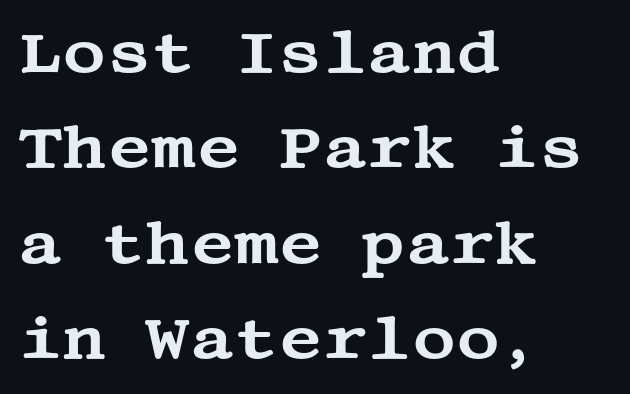
Type style note: has serifs. Each line starts at the same left margin while the right side varies. Is there much room between lines? A standard amount, neither cramped nor airy. The area under the type is left untouched. This is roman type, the default non-slanted kind. This sample uses plain, unmodified letter spacing.
